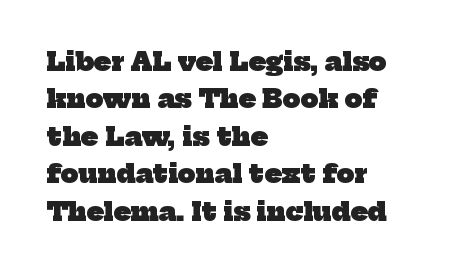
{"bold": "yes", "underline": "no", "align": "left", "line_spacing": "normal", "line_spacing_ratio": 1.5, "letter_spacing": "normal", "letter_spacing_em": 0.0, "glyph_px": 25}
